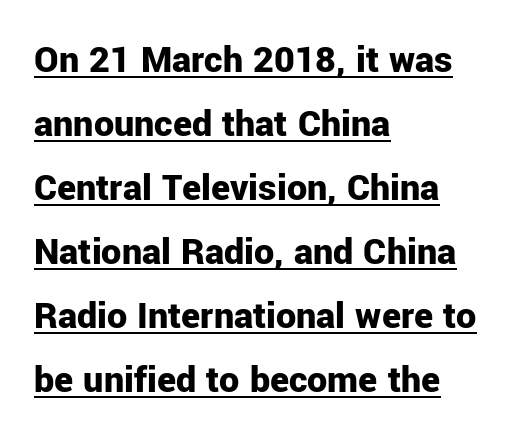
If you drew a line through each stem, it would be perfectly vertical. Compared with typical body copy, the letter spacing here is the same. Rows of type keep a routine distance in the vertical direction. Underlining? Definitely there.
